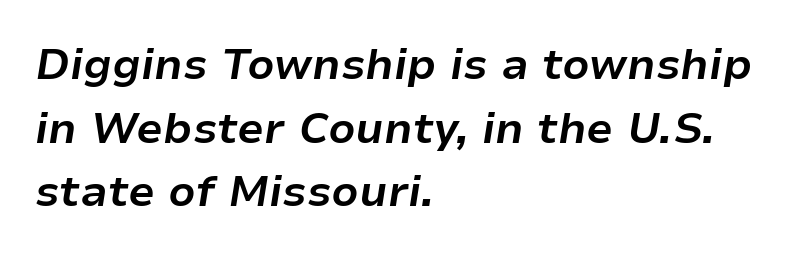
One glance says typical: line gaps are just what's usual. This is heavy type, rendered in bold. Think of a printed novel: that variable character pitch is what you see here. Spacing between characters is what you'd get straight out of the box.
